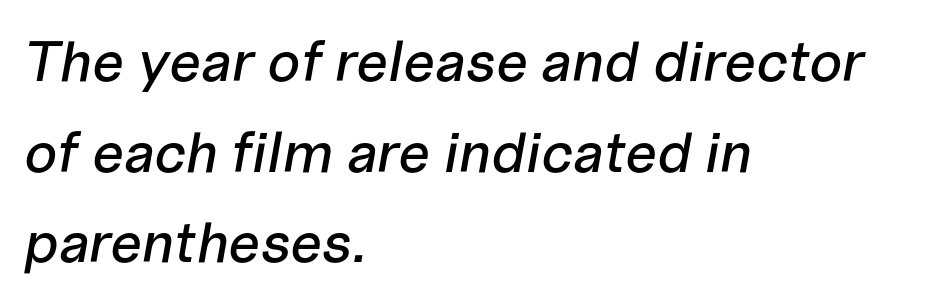
{"italic": "yes", "lean": "right", "slant_degrees": 10, "width": "normal", "stroke_contrast": "low", "x_height": "medium", "monospaced": "no", "underline": "no", "align": "left", "line_spacing": "normal", "line_spacing_ratio": 1.59, "letter_spacing": "normal", "letter_spacing_em": 0.0, "glyph_px": 57}
